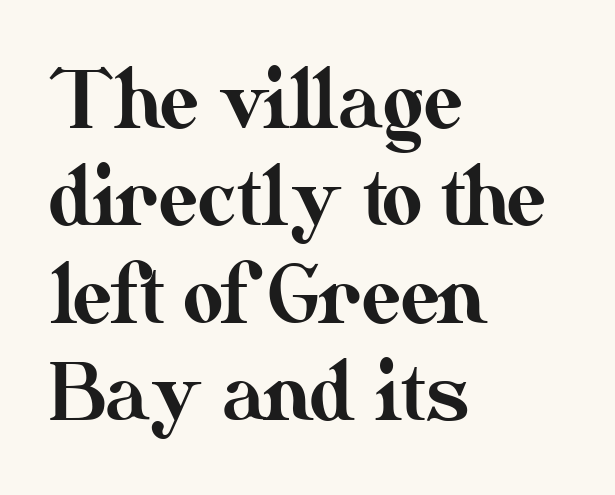
{"italic": "no", "width": "normal", "stroke_contrast": "medium", "x_height": "small", "monospaced": "no", "underline": "no", "align": "left", "line_spacing": "normal", "line_spacing_ratio": 1.25, "letter_spacing": "normal", "letter_spacing_em": 0.0, "glyph_px": 78}
